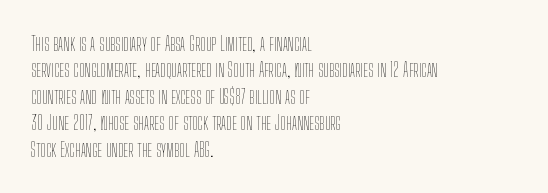
Characters remain perfectly vertical along every line. Rows of type keep a routine distance in the vertical direction. The face looks like a standard text weight, possibly lighter. Letter spacing: default. Each row of text sits above clean, open space.
